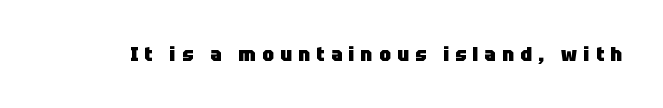
The image shows 20 px bold type, upright; set unusually wide letter spacing (+0.32 em), not underlined.
